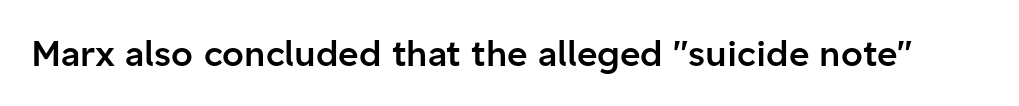
Here the designer chose a conventional face with non-uniform glyph widths. Standard letterfit; no display-style spreading of the glyphs. This is sans-serif lettering, the kind often seen on screens and signage. Moderately thickened strokes mark this as semibold type.
